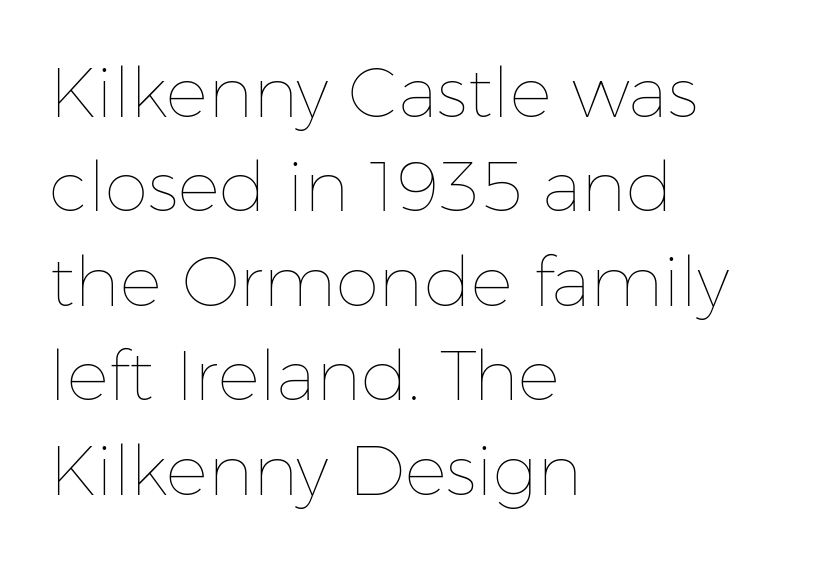
Varying glyph widths throughout — classic text-font behaviour. Honestly, there is no underline to notice here at all. If you drew a line through each stem, it would be perfectly vertical. Stems and bowls with no extra thickness — not bold.
